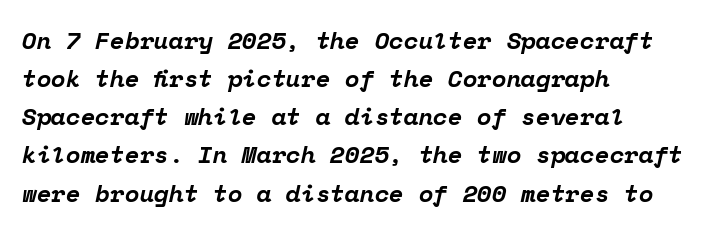
The image shows 24 px bold type, italic (leaning right); set left-aligned, normal line spacing (1.59x), normal letter spacing, not underlined.
